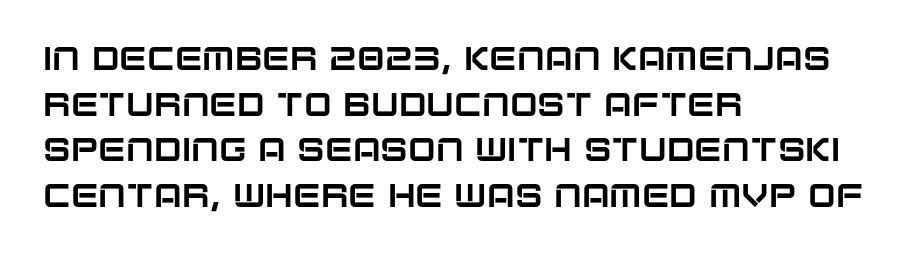
{"serif": "no", "italic": "no", "width": "normal", "stroke_contrast": "low", "x_height": "large", "monospaced": "no", "underline": "no", "align": "left", "line_spacing": "normal", "line_spacing_ratio": 1.38, "letter_spacing": "normal", "letter_spacing_em": 0.0, "glyph_px": 33}
